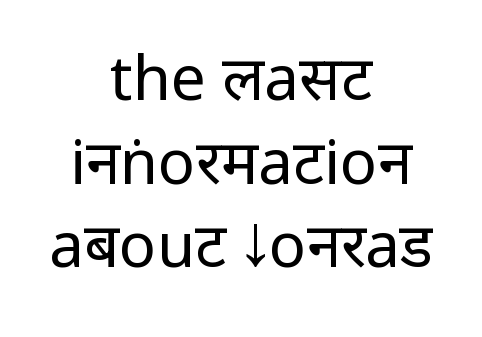
{"serif": "no", "italic": "no", "bold": "no", "weight": "regular", "width": "condensed", "stroke_contrast": "low", "underline": "no", "align": "center", "line_spacing": "normal", "line_spacing_ratio": 1.35, "letter_spacing": "normal", "letter_spacing_em": 0.0, "glyph_px": 62}
